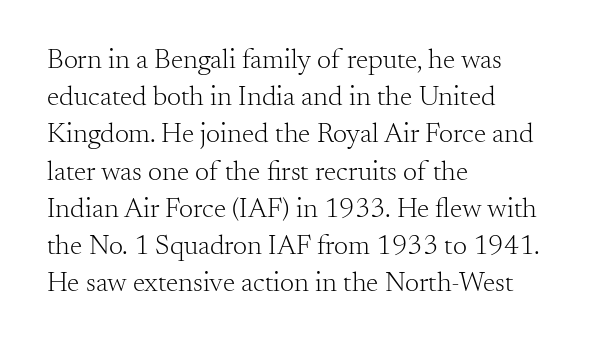
{"serif": "yes", "italic": "no", "bold": "no", "weight": "light", "width": "normal", "stroke_contrast": "medium", "x_height": "small", "monospaced": "no", "underline": "no", "align": "left", "line_spacing": "normal", "line_spacing_ratio": 1.33, "letter_spacing": "normal", "letter_spacing_em": 0.0, "glyph_px": 28}
